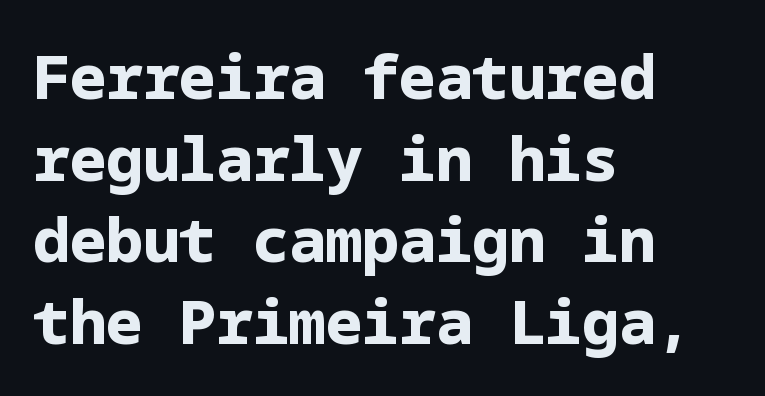
The image shows 61 px bold sans-serif type, upright; set left-aligned, normal line spacing (1.34x), normal letter spacing, not underlined; low stroke contrast and a medium x-height.
